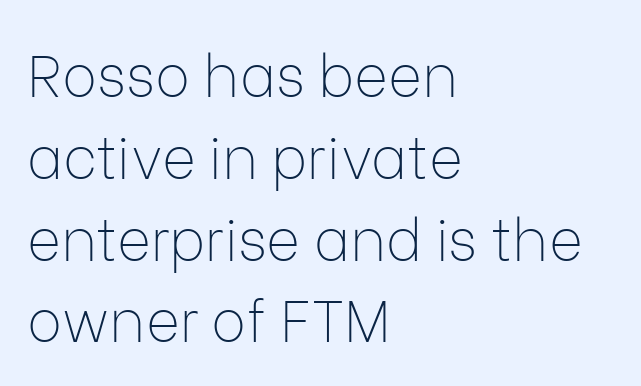
{"serif": "no", "italic": "no", "bold": "no", "weight": "thin", "width": "normal", "stroke_contrast": "low", "x_height": "medium", "monospaced": "no", "underline": "no", "align": "left", "line_spacing": "normal", "line_spacing_ratio": 1.41, "letter_spacing": "normal", "letter_spacing_em": 0.0, "glyph_px": 58}
